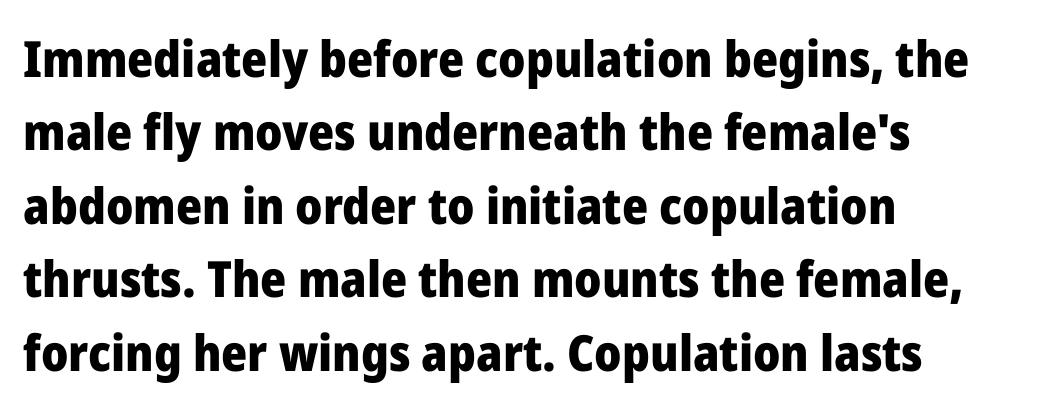
Default kerning and tracking; the words read as compact shapes. Every row of glyphs begins at an identical x-position on the left. Nothing sits at the stroke ends, so this counts as sans-serif. Plain, unruled lines of type.
